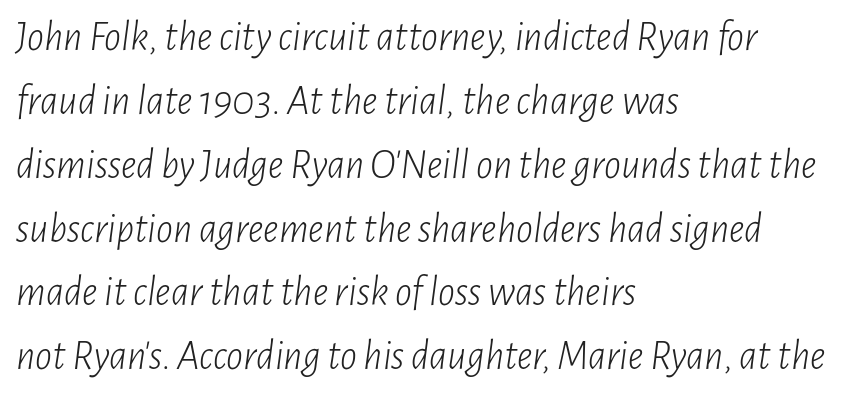
{"italic": "yes", "lean": "right", "slant_degrees": 7, "bold": "no", "weight": "light", "width": "condensed", "stroke_contrast": "low", "x_height": "medium", "monospaced": "no", "underline": "no", "align": "left", "line_spacing": "normal", "line_spacing_ratio": 1.52, "letter_spacing": "normal", "letter_spacing_em": 0.0, "glyph_px": 42}
